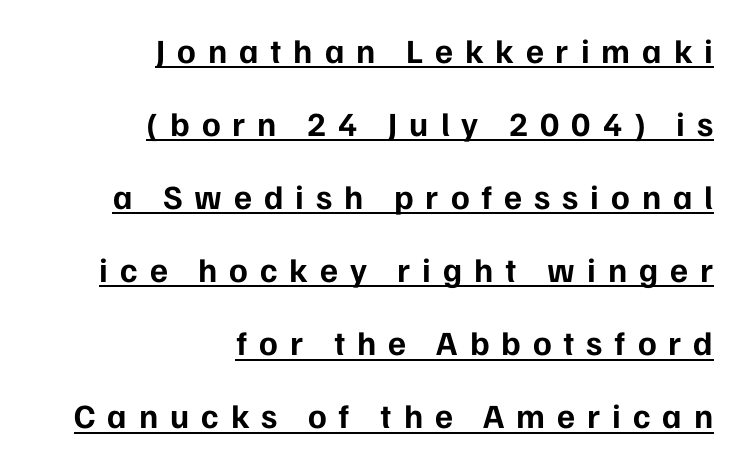
{"serif": "no", "italic": "no", "bold": "yes", "weight": "bold", "width": "normal", "stroke_contrast": "low", "x_height": "medium", "monospaced": "no", "underline": "yes", "align": "right", "line_spacing": "loose", "line_spacing_ratio": 2.15, "letter_spacing": "wide", "letter_spacing_em": 0.35, "glyph_px": 34}
